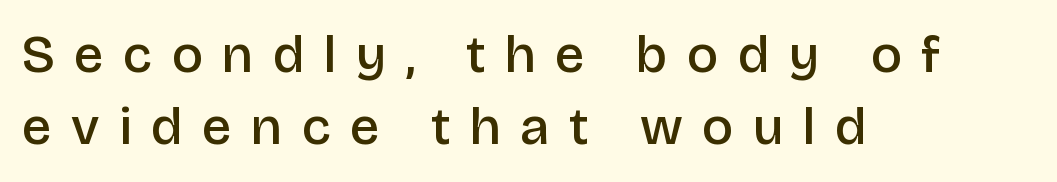
{"serif": "no", "italic": "no", "bold": "semi", "weight": "semibold", "width": "normal", "stroke_contrast": "low", "x_height": "large", "monospaced": "no", "underline": "no", "align": "left", "line_spacing": "normal", "line_spacing_ratio": 1.36, "letter_spacing": "wide", "letter_spacing_em": 0.37, "glyph_px": 53}
